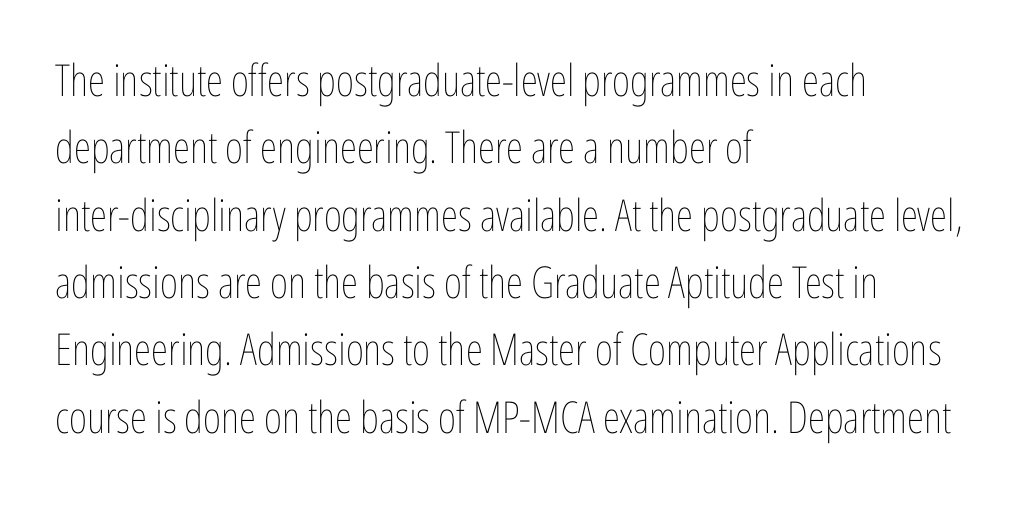
The ragged edge is on the right, which tells us the setting is flush left. Bare-footed words on every line. Weight class: somewhere from thin through regular. Notice how descenders clear the ascenders below comfortably — that's standard leading. Words appear dense and cohesive because spacing is normal.
